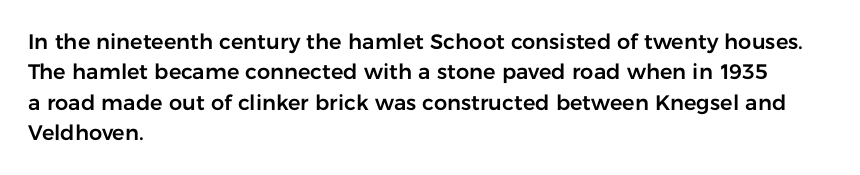
The image shows 21 px text type, upright; set left-aligned, normal line spacing (1.45x), normal letter spacing, not underlined.
